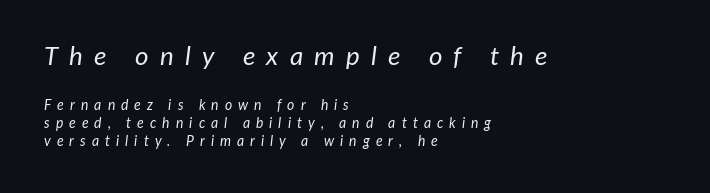
Q: Is the text bold? A: No.
Q: Is the text italic (slanted)? A: Yes, it leans right by about 7 degrees.
Q: Is the text underlined? A: No.
Q: How is the paragraph aligned? A: Left-aligned.
Q: Is the spacing between letters normal or unusually wide? A: Unusually wide.
Q: Is the spacing between lines tight, normal or loose? A: Normal.
Q: Which block of text is set in a larger size, the first (top) or the second (bottom)? A: The first (top) one.
